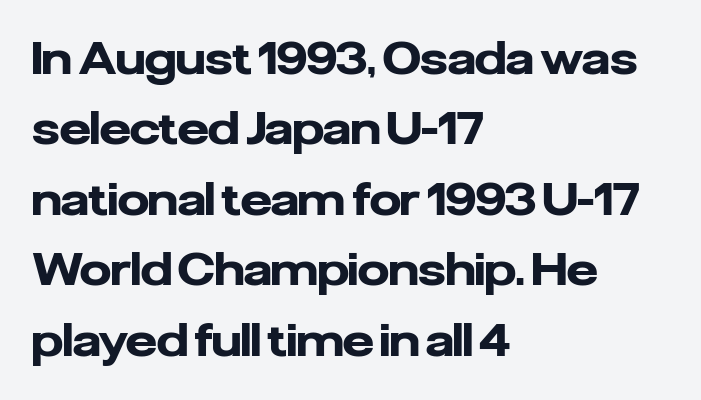
The image shows 44 px heavy sans-serif type, upright; set left-aligned, normal line spacing (1.6x), normal letter spacing, not underlined; low stroke contrast and a medium x-height.
